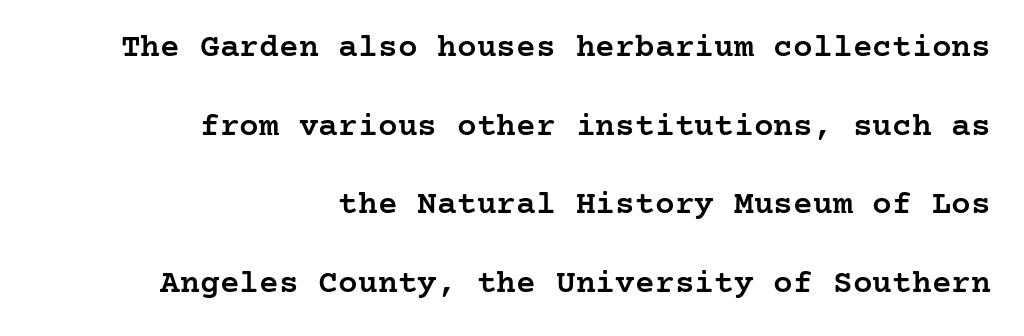
Q: Is the text bold? A: Semi-bold.
Q: Is the text italic (slanted)? A: No, it is upright.
Q: Is the typeface a serif or a sans-serif typeface? A: Serif.
Q: Is the text underlined? A: No.
Q: How is the paragraph aligned? A: Right-aligned.
Q: Is the spacing between letters normal or unusually wide? A: Normal.
Q: Is the spacing between lines tight, normal or loose? A: Loose.
Q: Width (condensed, normal, or wide)? A: Normal.
Q: Stroke contrast? A: Low.
Q: x-height? A: Medium.
